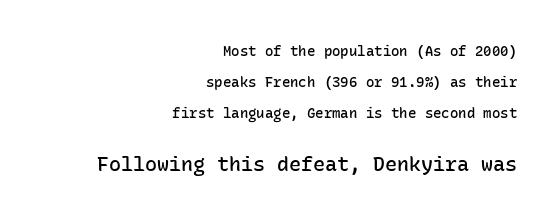
Q: Is the text bold? A: Semi-bold.
Q: Is the text italic (slanted)? A: No, it is upright.
Q: Is the text underlined? A: No.
Q: How is the paragraph aligned? A: Right-aligned.
Q: Is the spacing between letters normal or unusually wide? A: Normal.
Q: Is the spacing between lines tight, normal or loose? A: Loose.
Q: Which block of text is set in a larger size, the first (top) or the second (bottom)? A: The second (bottom) one.
